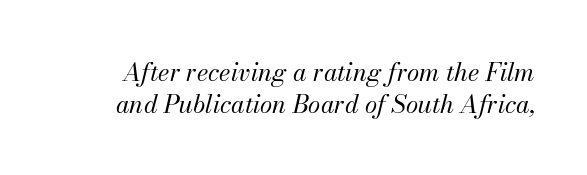
The passage shown has conventional tracking throughout. Italic: yes, the glyphs are oblique. Summary of vertical rhythm: regular, with standard interline spacing. The font is comparable to plain body text, perhaps lighter.
